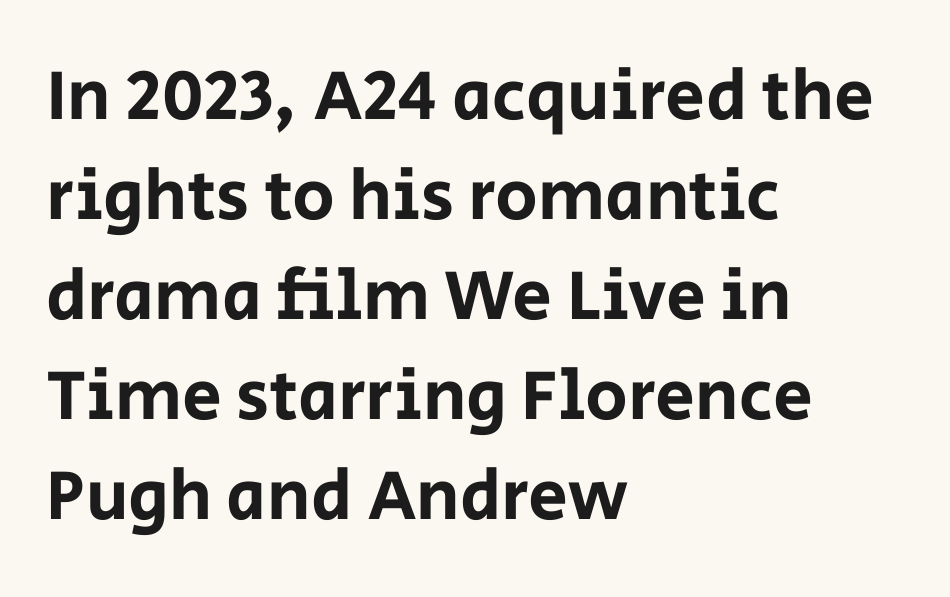
The image shows 71 px sans-serif type, upright; set left-aligned, normal line spacing (1.41x), normal letter spacing, not underlined; low stroke contrast and a large x-height.
